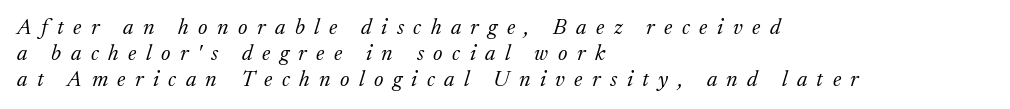
Letter spacing: wide. The rendering anchors every line to the left-hand side. Observe the lean: these are italic letterforms. Clear beneath every line of the passage. Weight class: somewhere from thin through regular.
